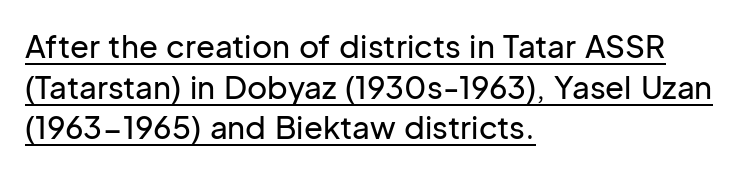
Honestly, the underline is the first thing you notice here. In CSS terms this would be text-align: left. This is the regular roman posture of the typeface. Do the characters align in a grid? No, the font is proportional. Serif or sans? Sans — the stroke terminals are bare. Characters follow at the spacing the type designer built in.
